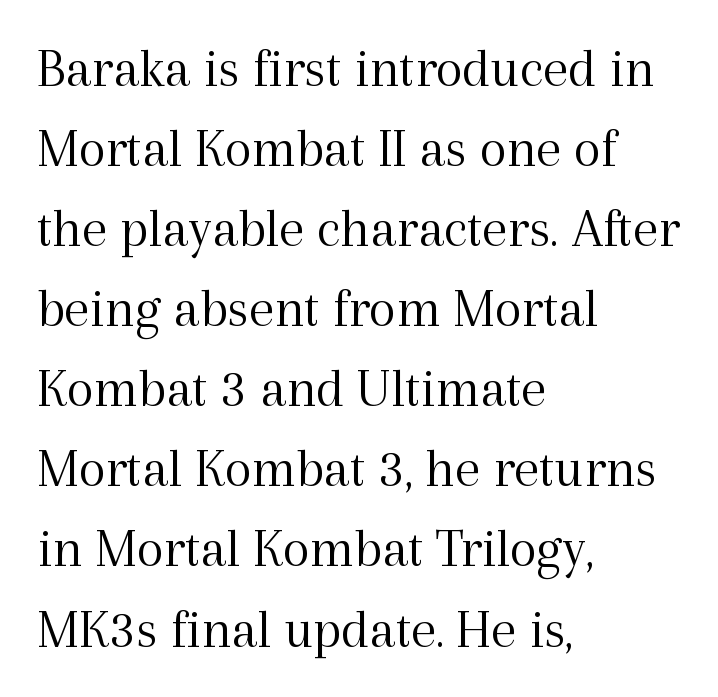
Q: Is the text bold? A: No.
Q: Is the text italic (slanted)? A: No, it is upright.
Q: Is the typeface a serif or a sans-serif typeface? A: Serif.
Q: Is the text underlined? A: No.
Q: How is the paragraph aligned? A: Left-aligned.
Q: Is the spacing between letters normal or unusually wide? A: Normal.
Q: Is the spacing between lines tight, normal or loose? A: Normal.
Q: Width (condensed, normal, or wide)? A: Normal.
Q: x-height? A: Medium.
Q: Monospaced? A: No.
